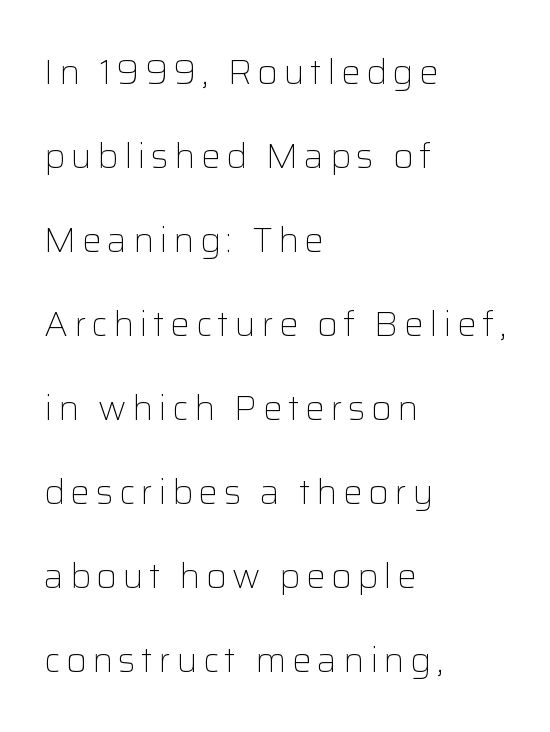
You could not count columns in this text — the font is proportionally spaced. Descenders are the only things crossing below the line. This sample is left-justified, so line endings fall wherever the words run out. The font's upright variant was chosen for this text.
